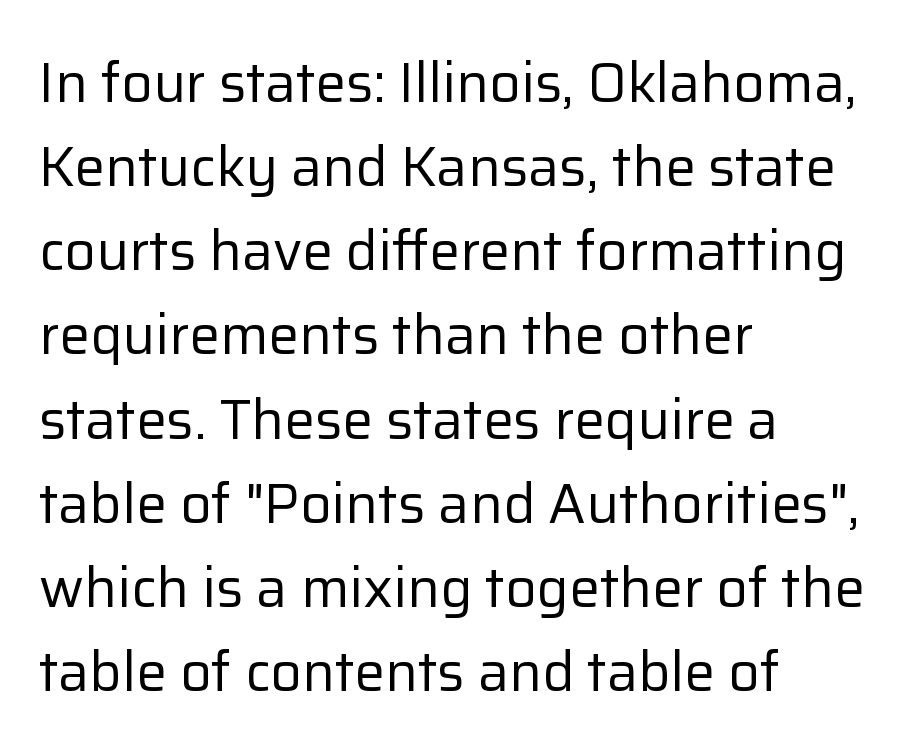
The image shows 55 px regular-weight sans-serif type, upright; set left-aligned, normal line spacing (1.53x), normal letter spacing, not underlined; low stroke contrast and a medium x-height.
